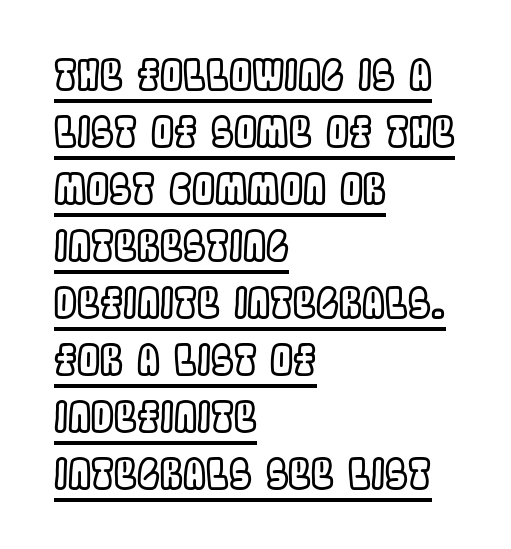
{"italic": "no", "width": "condensed", "x_height": "large", "monospaced": "no", "underline": "yes", "align": "left", "line_spacing": "normal", "line_spacing_ratio": 1.39, "letter_spacing": "normal", "letter_spacing_em": 0.0, "glyph_px": 41}
